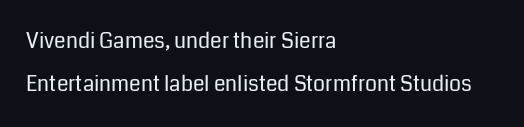
The baseline area is clear. Students, observe: this is what heavily led, spacious text looks like. The rendering keeps characters at their native spacing. The lettering stays uniformly vertical, giving the passage a roman look. These glyphs show unthickened strokes, regular width or finer.
